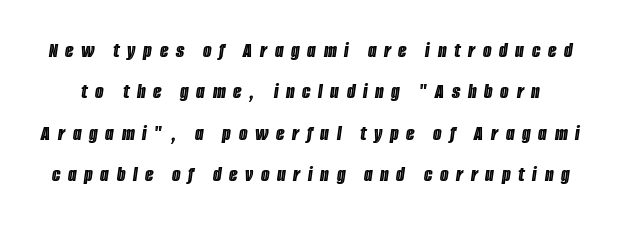
The image shows 22 px text type, italic (leaning right); set line spacing 1.88x, unusually wide letter spacing (+0.35 em), not underlined.
